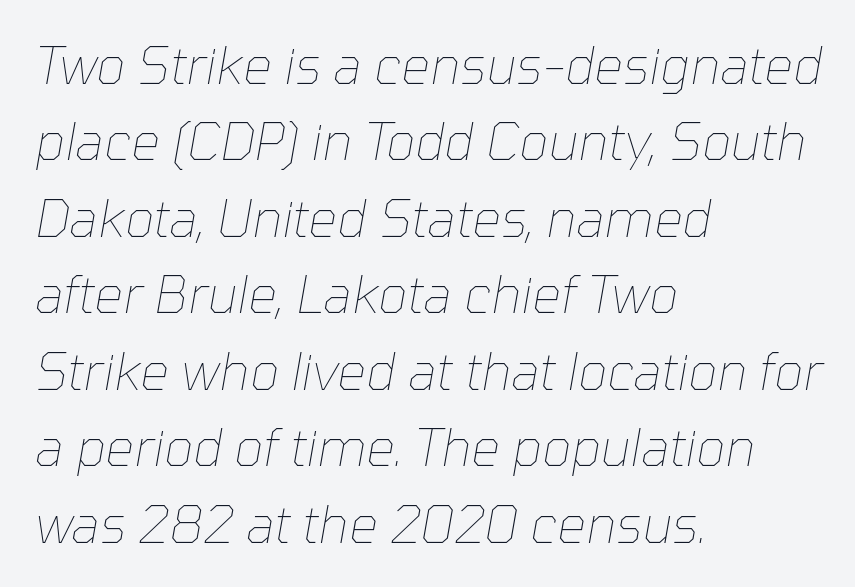
The image shows 51 px thin type, italic (leaning right); set left-aligned, normal line spacing (1.5x), normal letter spacing, not underlined; low stroke contrast and a medium x-height.
